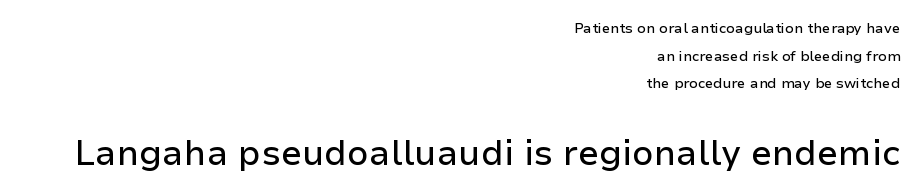
{"serif": "no", "italic": "no", "width": "normal", "stroke_contrast": "low", "x_height": "medium", "monospaced": "no", "underline": "no", "align": "right", "line_spacing": "loose", "line_spacing_ratio": 1.97, "letter_spacing": "normal", "letter_spacing_em": 0.0, "larger_block": "second", "size_ratio": 2.5, "glyph_px": 35}
